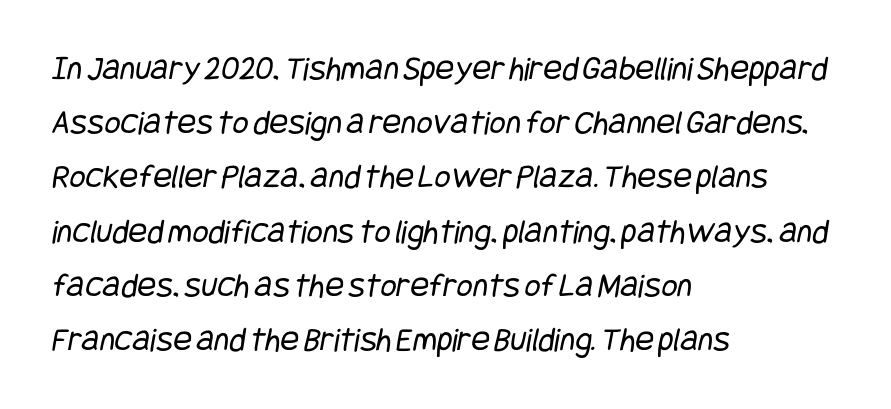
The image shows 35 px regular-weight, condensed sans-serif type; set left-aligned, normal line spacing (1.55x), normal letter spacing, not underlined; low stroke contrast and a large x-height.
